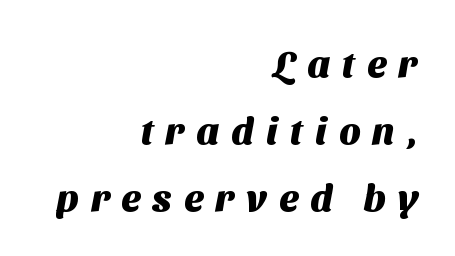
The image shows 38 px heavy sans-serif type; set right-aligned, line spacing 1.76x, unusually wide letter spacing (+0.32 em), not underlined; medium stroke contrast and a medium x-height.
